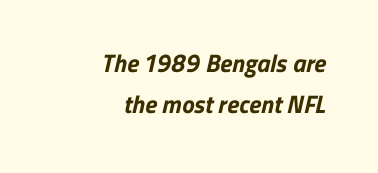
Q: Is the text bold? A: Yes.
Q: Is the text underlined? A: No.
Q: How is the paragraph aligned? A: Right-aligned.
Q: Is the spacing between letters normal or unusually wide? A: Normal.
Q: Is the spacing between lines tight, normal or loose? A: Normal.
